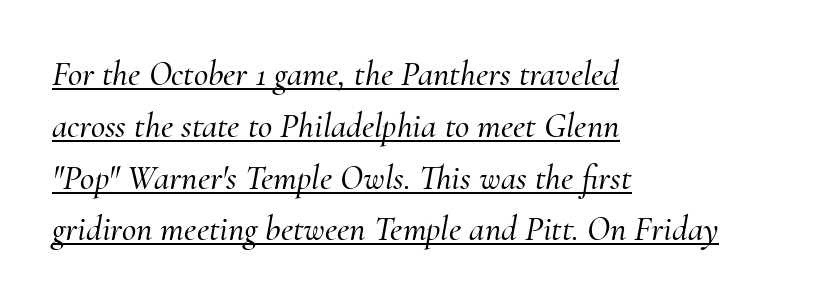
{"serif": "yes", "italic": "yes", "lean": "right", "slant_degrees": 10, "width": "normal", "stroke_contrast": "medium", "x_height": "small", "monospaced": "no", "underline": "yes", "align": "left", "line_spacing": "normal", "line_spacing_ratio": 1.48, "letter_spacing": "normal", "letter_spacing_em": 0.0, "glyph_px": 35}
